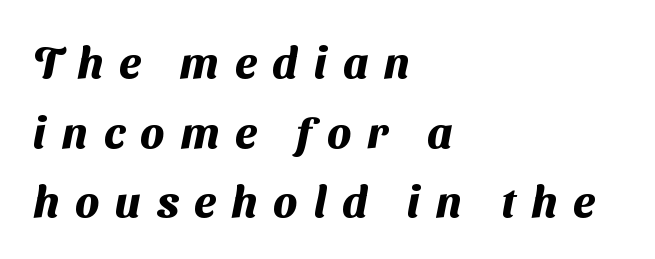
The image shows 44 px heavy sans-serif type; set left-aligned, normal line spacing (1.58x), unusually wide letter spacing (+0.36 em), not underlined; medium stroke contrast and a medium x-height.
